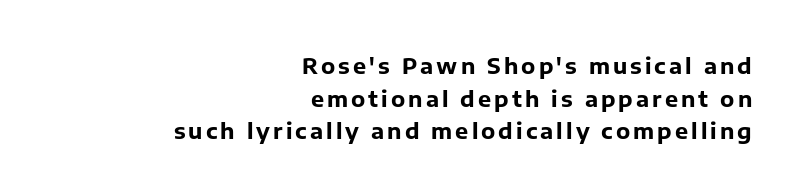
The image shows 22 px bold type, upright; set right-aligned, normal line spacing (1.48x), not underlined.
